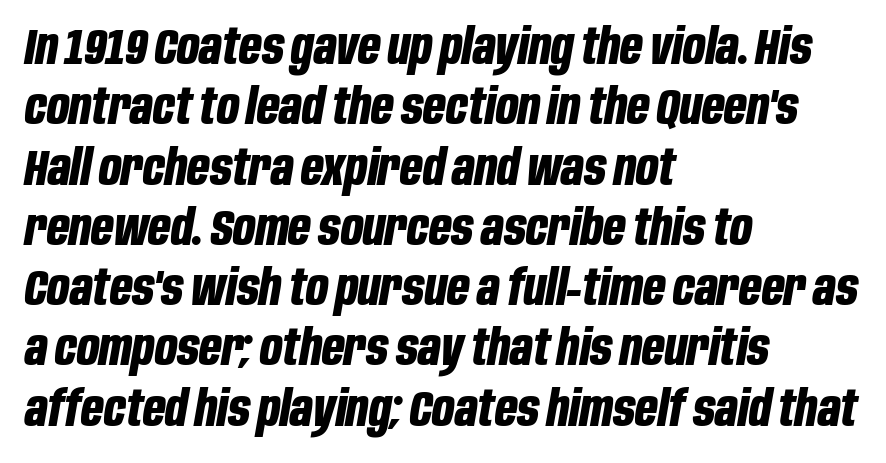
Reading down the block, your eye returns to a fixed left position each line. Students, note that the glyphs here touch the page at normal intervals. Rendered with sloped, italic letterforms. You'd pick this weight for a headline — it's a proper bold. The face used here is proportionally spaced, like ordinary book or web type. The space beneath each line is pristine and unruled.
